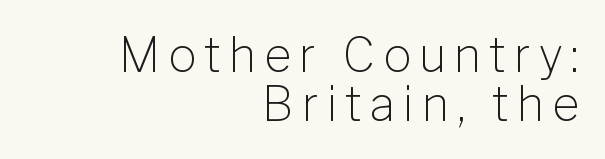
Caption: multi-line text, flush right, ragged left. The space directly below the letters is spotless. Character widths vary here, with narrow letters taking less room than wide ones. Is there any slant? The stems are plumb.
